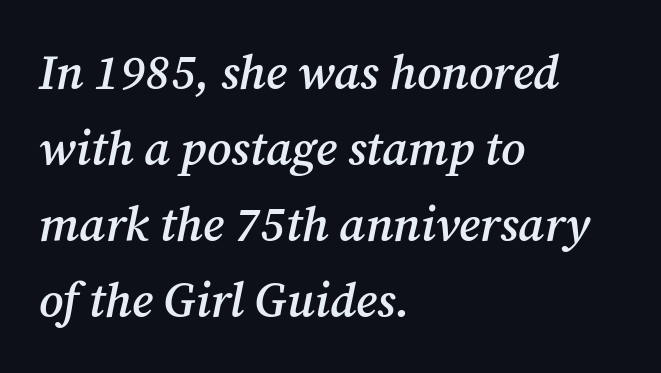
{"serif": "yes", "italic": "yes", "lean": "right", "slant_degrees": 12, "bold": "semi", "weight": "semibold", "width": "normal", "stroke_contrast": "medium", "x_height": "medium", "monospaced": "no", "underline": "no", "align": "left", "line_spacing": "normal", "line_spacing_ratio": 1.58, "letter_spacing": "normal", "letter_spacing_em": 0.0, "glyph_px": 48}
